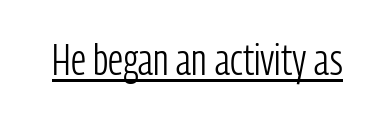
{"serif": "no", "italic": "no", "bold": "no", "weight": "light", "width": "condensed", "stroke_contrast": "low", "x_height": "medium", "monospaced": "no", "underline": "yes", "letter_spacing": "normal", "letter_spacing_em": 0.0, "glyph_px": 44}
